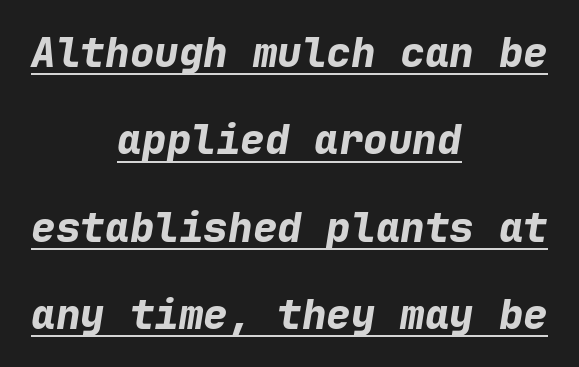
The image shows 41 px bold type, italic (leaning right), monospaced; set centered, loose line spacing (2.13x), normal letter spacing, underlined; low stroke contrast and a medium x-height.
